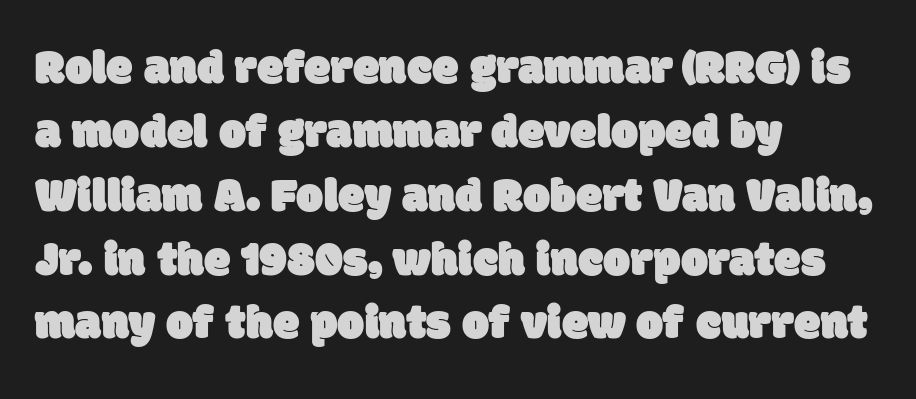
Leftover space on each line is placed entirely after the last word. Inter-character spacing is left at the font's built-in metrics. Do the characters align in a grid? No, the font is proportional. Unmarked baselines from the first word to the last.
